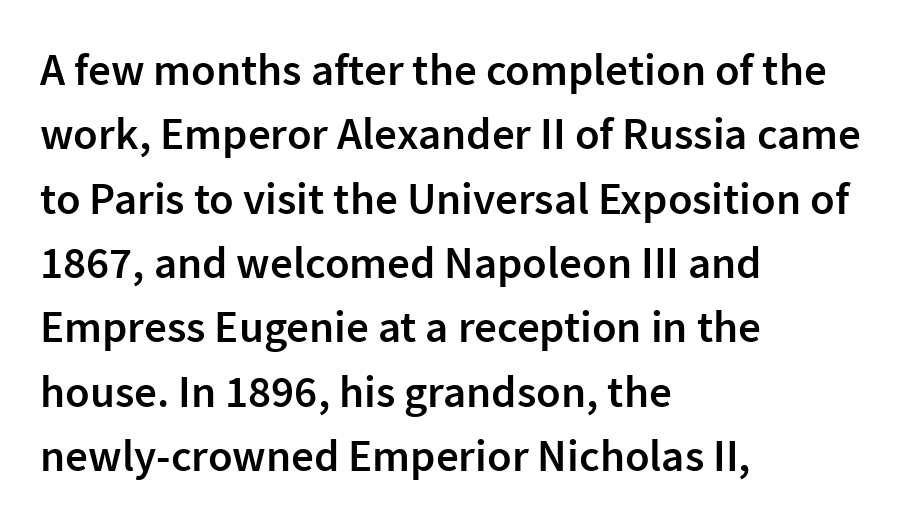
The image shows 45 px semibold sans-serif type, upright; set left-aligned, normal line spacing (1.43x), normal letter spacing, not underlined; low stroke contrast and a medium x-height.
